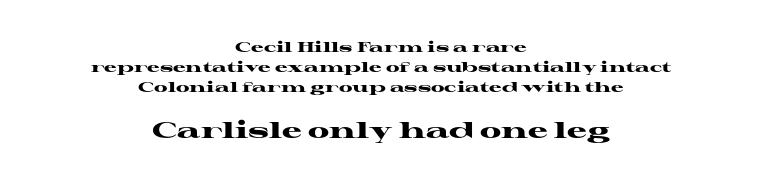
The passage shown is not underscored anywhere. These words are printed bold, with thick strokes throughout. A student would notice the bottom passage is typeset larger than what precedes it. When letters stand straight like this, we call the style roman or upright.
